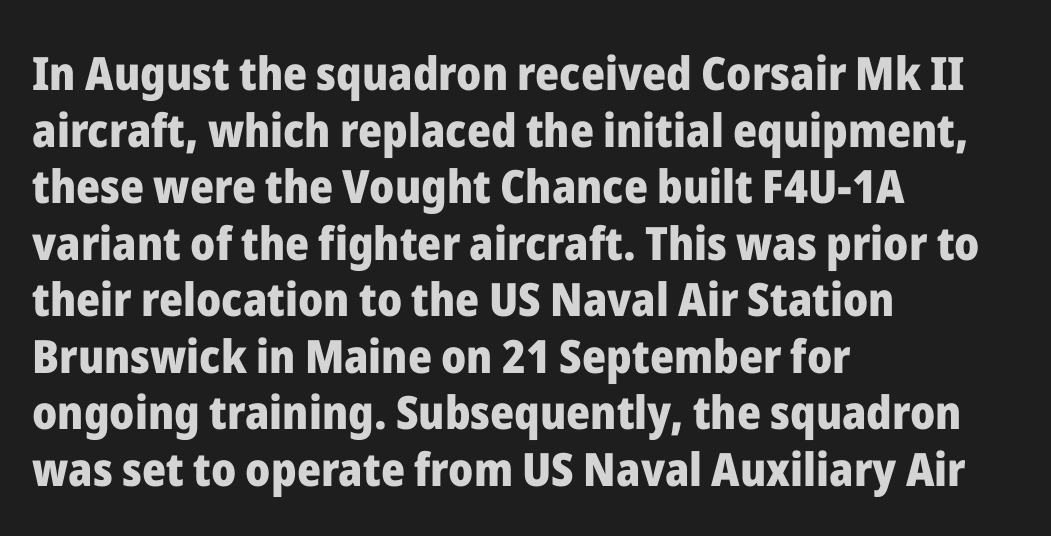
The strip under each line holds only bare page. Ascenders rise straight up at ninety degrees. Does the type have serifs? No, each stem ends abruptly. A dark, heavy texture on the line: the type is bold.
